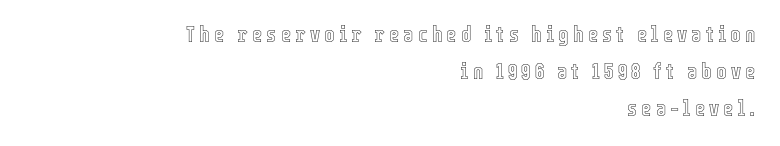
Q: Is the text italic (slanted)? A: No, it is upright.
Q: Is the text underlined? A: No.
Q: How is the paragraph aligned? A: Right-aligned.
Q: Is the spacing between lines tight, normal or loose? A: Normal.
